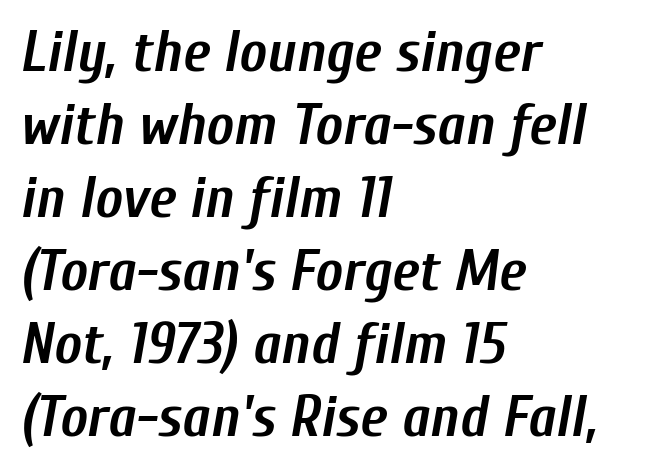
Q: Is the text bold? A: Yes.
Q: Is the text italic (slanted)? A: Yes, it leans right by about 10 degrees.
Q: Is the text underlined? A: No.
Q: How is the paragraph aligned? A: Left-aligned.
Q: Is the spacing between letters normal or unusually wide? A: Normal.
Q: Is the spacing between lines tight, normal or loose? A: Normal.
Q: Width (condensed, normal, or wide)? A: Condensed.
Q: Stroke contrast? A: Low.
Q: x-height? A: Medium.
Q: Monospaced? A: No.
